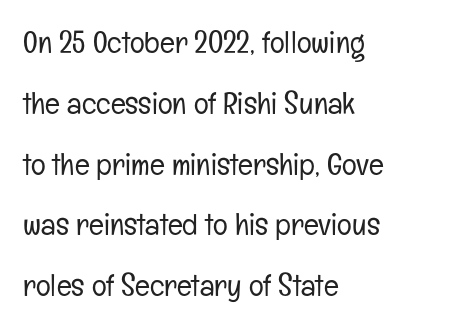
Q: Is the text bold? A: No.
Q: Is the text italic (slanted)? A: No, it is upright.
Q: Is the typeface a serif or a sans-serif typeface? A: Sans-serif.
Q: Is the text underlined? A: No.
Q: How is the paragraph aligned? A: Left-aligned.
Q: Is the spacing between letters normal or unusually wide? A: Normal.
Q: Is the spacing between lines tight, normal or loose? A: Loose.
Q: Width (condensed, normal, or wide)? A: Condensed.
Q: Stroke contrast? A: Low.
Q: x-height? A: Medium.
Q: Monospaced? A: No.
